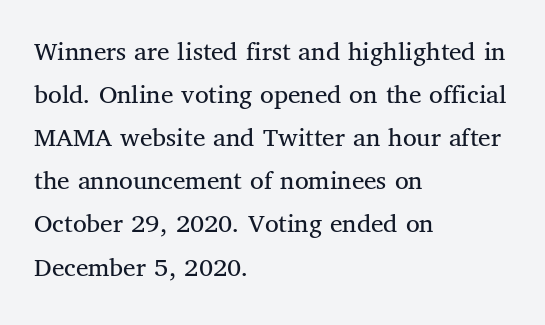
Q: Is the text bold? A: No.
Q: Is the text italic (slanted)? A: No, it is upright.
Q: Is the typeface a serif or a sans-serif typeface? A: Serif.
Q: Is the text underlined? A: No.
Q: How is the paragraph aligned? A: Left-aligned.
Q: Is the spacing between letters normal or unusually wide? A: Normal.
Q: Is the spacing between lines tight, normal or loose? A: Normal.
Q: Width (condensed, normal, or wide)? A: Normal.
Q: Stroke contrast? A: Medium.
Q: x-height? A: Medium.
Q: Monospaced? A: No.
